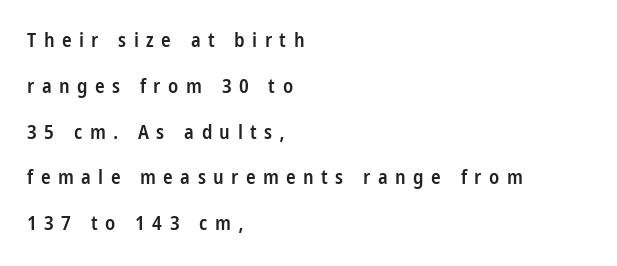
{"italic": "no", "bold": "semi", "underline": "no", "align": "left", "line_spacing": "loose", "line_spacing_ratio": 2.29, "letter_spacing": "wide", "letter_spacing_em": 0.37, "glyph_px": 20}
